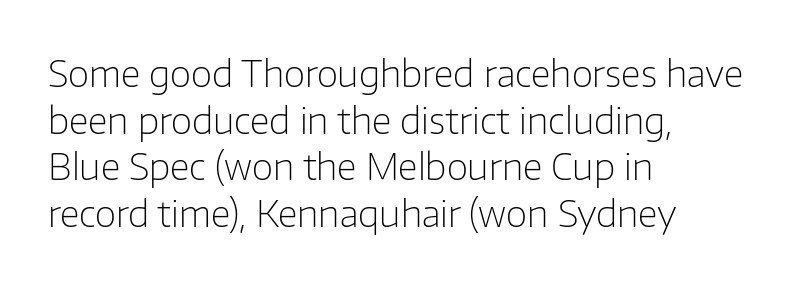
{"serif": "no", "italic": "no", "bold": "no", "weight": "light", "width": "normal", "stroke_contrast": "low", "x_height": "medium", "monospaced": "no", "underline": "no", "align": "left", "line_spacing": "normal", "line_spacing_ratio": 1.26, "letter_spacing": "normal", "letter_spacing_em": 0.0, "glyph_px": 37}
